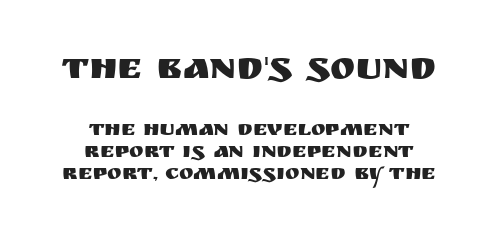
The image shows 38 px sans-serif type, upright; set centered, tight line spacing (0.99x), normal letter spacing, not underlined; the first (top) block is 1.73x larger; medium stroke contrast and a large x-height.
